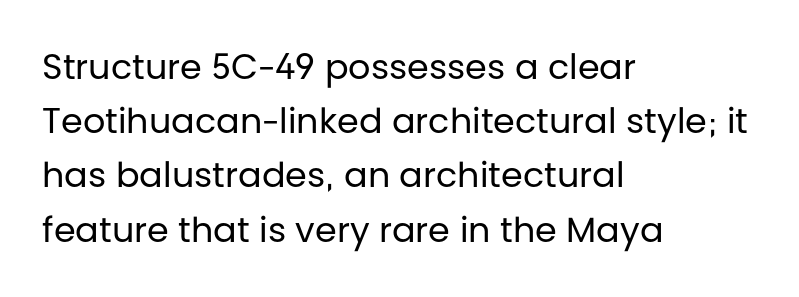
{"serif": "no", "italic": "no", "bold": "no", "weight": "regular", "width": "normal", "stroke_contrast": "low", "x_height": "large", "monospaced": "no", "underline": "no", "align": "left", "line_spacing": "normal", "line_spacing_ratio": 1.55, "letter_spacing": "normal", "letter_spacing_em": 0.0, "glyph_px": 35}
